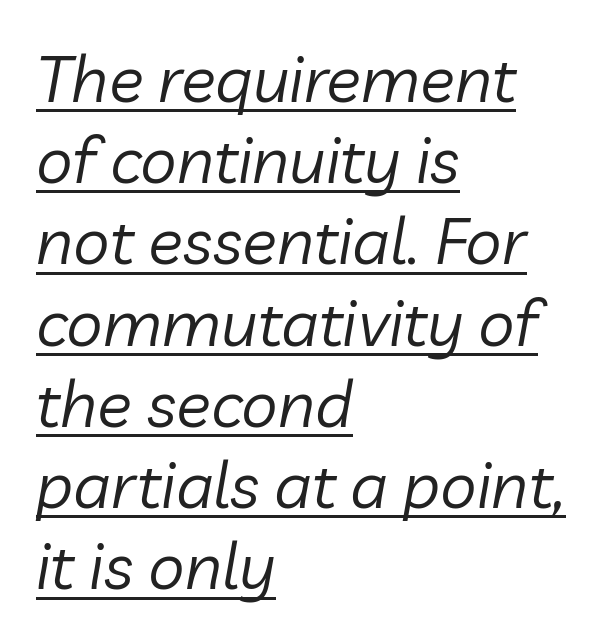
Style check: oblique. The vertical gap from one line to the next is medium. The sample's only ornament is a line tracing under the words. Characters follow at the spacing the type designer built in. Stroke mass is kept to a normal reading level or below.
